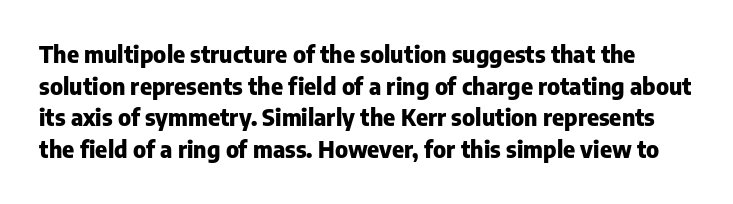
Does extra space separate the letters? No, they use regular spacing. Rows of type keep a routine distance in the vertical direction. Only glyphs here, with clear space below each row. The lettering stays uniformly vertical, giving the passage a roman look.
